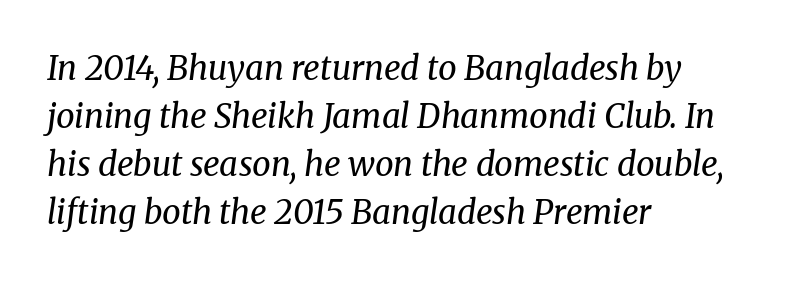
The image shows 33 px regular-weight serif type, italic (leaning right); set left-aligned, normal line spacing (1.45x), normal letter spacing, not underlined; medium stroke contrast and a medium x-height.
